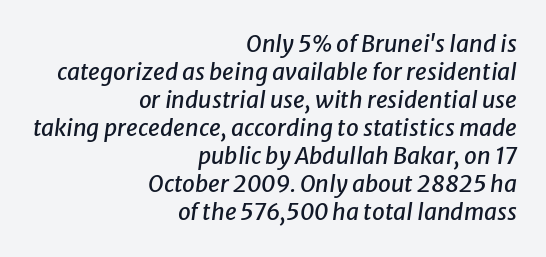
Q: Is the text italic (slanted)? A: Yes, it leans right by about 8 degrees.
Q: Is the text underlined? A: No.
Q: How is the paragraph aligned? A: Right-aligned.
Q: Is the spacing between letters normal or unusually wide? A: Normal.
